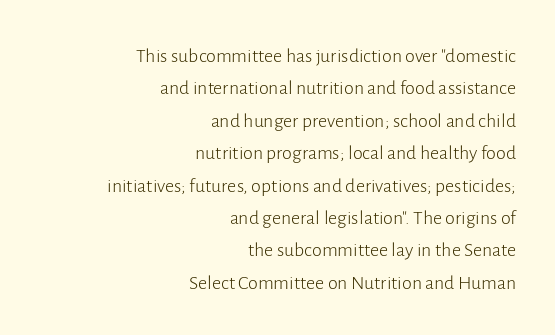
{"italic": "no", "bold": "no", "underline": "no", "align": "right", "line_spacing": "normal", "line_spacing_ratio": 1.62, "letter_spacing": "normal", "letter_spacing_em": 0.0, "glyph_px": 20}
